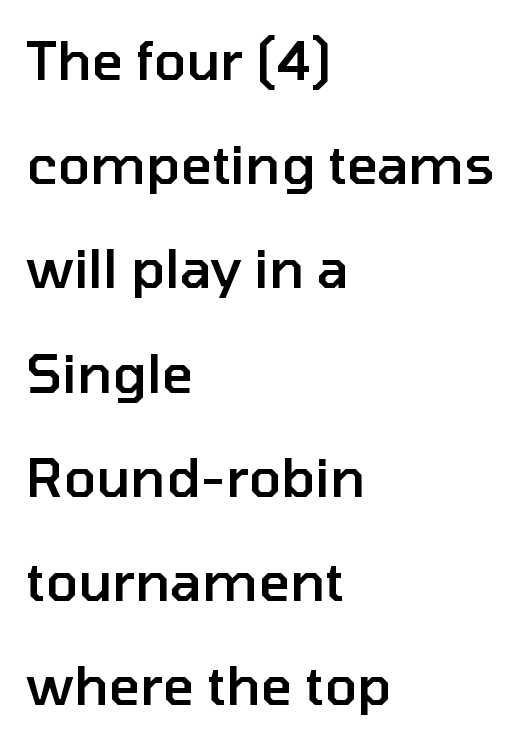
The image shows 54 px semibold sans-serif type, upright; set left-aligned, loose line spacing (1.93x), normal letter spacing, not underlined; low stroke contrast and a medium x-height.
